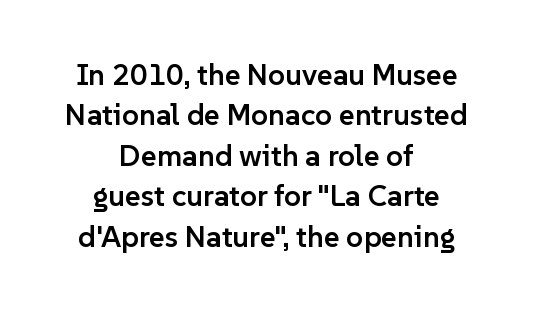
Q: Is the text bold? A: Semi-bold.
Q: Is the text italic (slanted)? A: No, it is upright.
Q: Is the typeface a serif or a sans-serif typeface? A: Sans-serif.
Q: Is the text underlined? A: No.
Q: How is the paragraph aligned? A: Centered.
Q: Is the spacing between letters normal or unusually wide? A: Normal.
Q: Is the spacing between lines tight, normal or loose? A: Normal.
Q: Width (condensed, normal, or wide)? A: Normal.
Q: Stroke contrast? A: Low.
Q: x-height? A: Medium.
Q: Monospaced? A: No.
